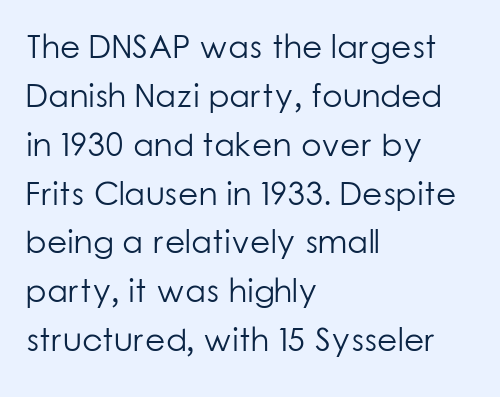
This sample is left-justified, so line endings fall wherever the words run out. Each stroke keeps to a modest, everyday thickness or less. Any mark beneath the type? The region is blank. You could not count columns in this text — the font is proportionally spaced.
